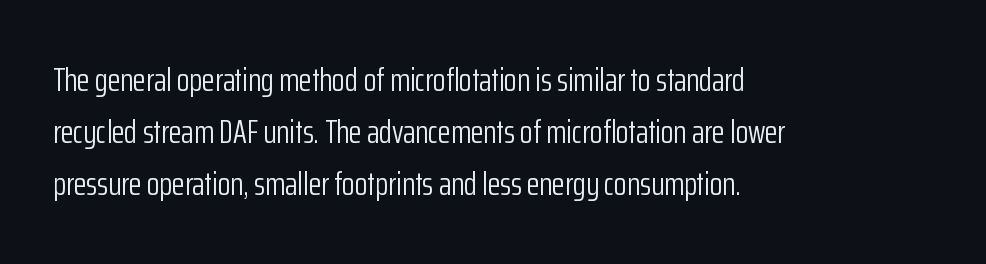
{"serif": "no", "italic": "no", "bold": "no", "weight": "light", "width": "condensed", "stroke_contrast": "low", "x_height": "medium", "monospaced": "no", "underline": "no", "align": "left", "line_spacing": "normal", "line_spacing_ratio": 1.58, "letter_spacing": "normal", "letter_spacing_em": 0.0, "glyph_px": 33}
